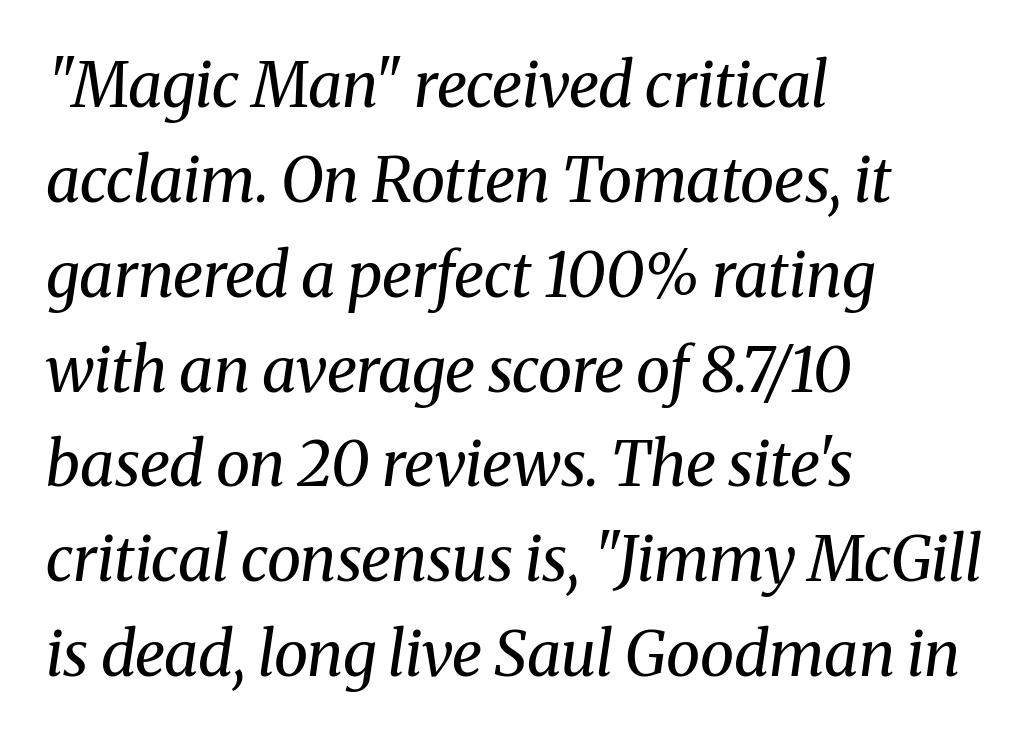
The image shows 62 px regular-weight serif type, italic (leaning right); set left-aligned, normal line spacing (1.53x), normal letter spacing, not underlined; medium stroke contrast and a medium x-height.
